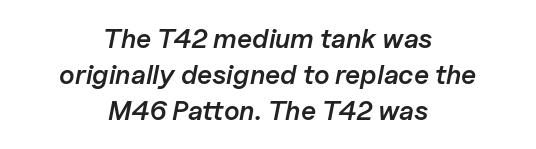
Q: Is the text bold? A: Semi-bold.
Q: Is the text italic (slanted)? A: Yes, it leans right by about 11 degrees.
Q: Is the text underlined? A: No.
Q: How is the paragraph aligned? A: Centered.
Q: Is the spacing between letters normal or unusually wide? A: Normal.
Q: Is the spacing between lines tight, normal or loose? A: Normal.
